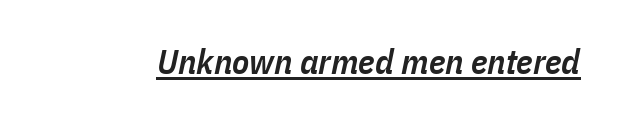
{"italic": "yes", "lean": "right", "slant_degrees": 11, "bold": "semi", "weight": "semibold", "width": "condensed", "stroke_contrast": "low", "x_height": "medium", "monospaced": "no", "underline": "yes", "letter_spacing": "normal", "letter_spacing_em": 0.0, "glyph_px": 35}
